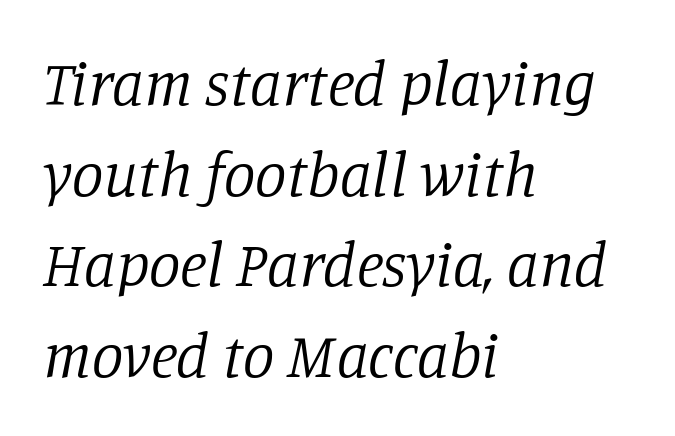
The image shows 63 px regular-weight serif type, italic (leaning right); set left-aligned, normal line spacing (1.44x), normal letter spacing, not underlined; low stroke contrast and a large x-height.
